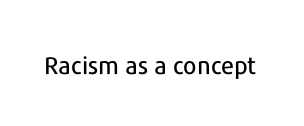
The image shows 24 px text type, upright; set normal letter spacing, not underlined.
